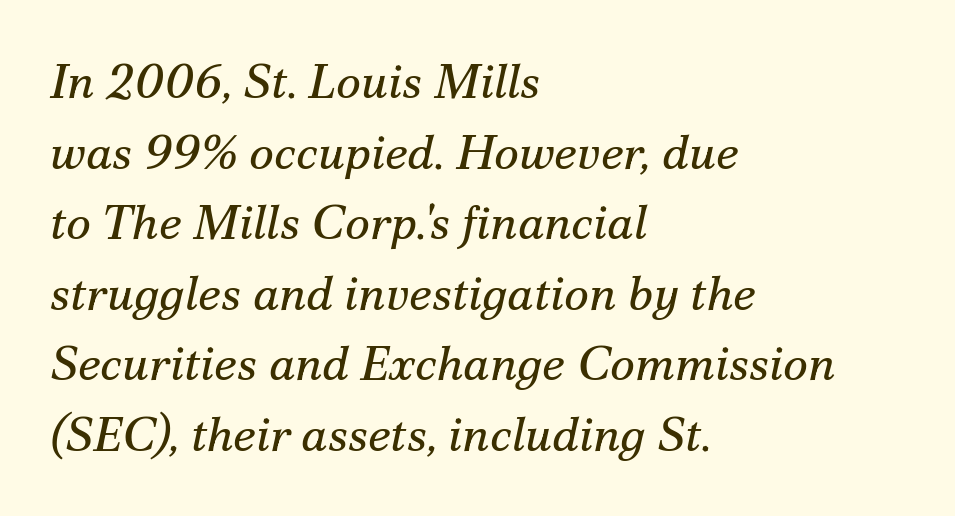
In terms of leading, this rendering sits right in the middle. The gaps between neighbouring characters are ordinary and unremarkable. Here the designer chose a conventional face with non-uniform glyph widths. Just letters on the line, the space beneath them empty.
